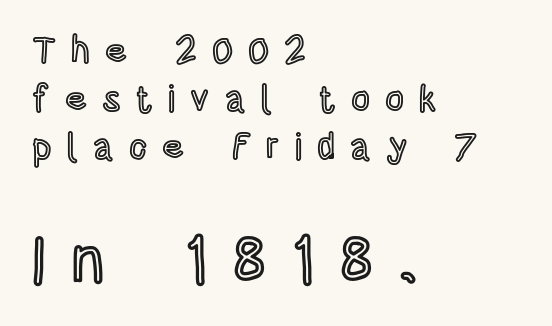
Q: Is the text italic (slanted)? A: No, it is upright.
Q: Is the text underlined? A: No.
Q: How is the paragraph aligned? A: Left-aligned.
Q: Is the spacing between letters normal or unusually wide? A: Unusually wide.
Q: Is the spacing between lines tight, normal or loose? A: Normal.
Q: Which block of text is set in a larger size, the first (top) or the second (bottom)? A: The second (bottom) one.
Q: Width (condensed, normal, or wide)? A: Condensed.
Q: x-height? A: Large.
Q: Monospaced? A: No.
